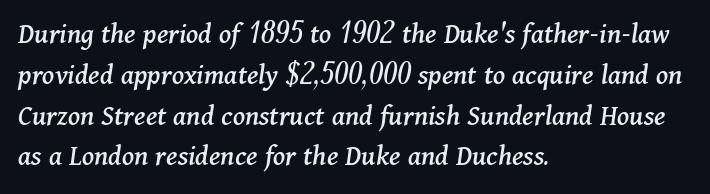
The image shows 30 px serif type, italic (leaning right); set left-aligned, normal line spacing (1.36x), normal letter spacing, not underlined; medium stroke contrast and a medium x-height.
